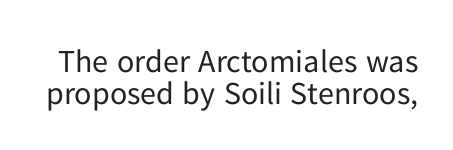
Q: Is the text bold? A: No.
Q: Is the text italic (slanted)? A: No, it is upright.
Q: Is the typeface a serif or a sans-serif typeface? A: Sans-serif.
Q: Is the text underlined? A: No.
Q: Is the spacing between letters normal or unusually wide? A: Normal.
Q: Is the spacing between lines tight, normal or loose? A: Tight.
Q: Width (condensed, normal, or wide)? A: Normal.
Q: Stroke contrast? A: Low.
Q: x-height? A: Medium.
Q: Monospaced? A: No.
